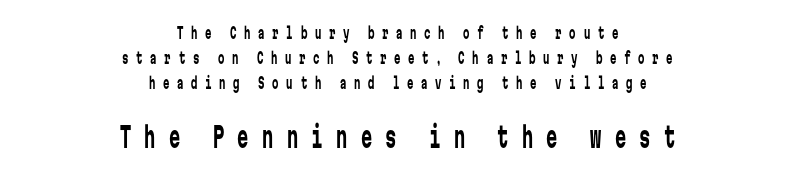
The image shows 28 px regular-weight, condensed sans-serif type, upright, monospaced; set centered, normal line spacing (1.55x), unusually wide letter spacing (+0.48 em), not underlined; the second (bottom) block is 1.75x larger; low stroke contrast and a medium x-height.
